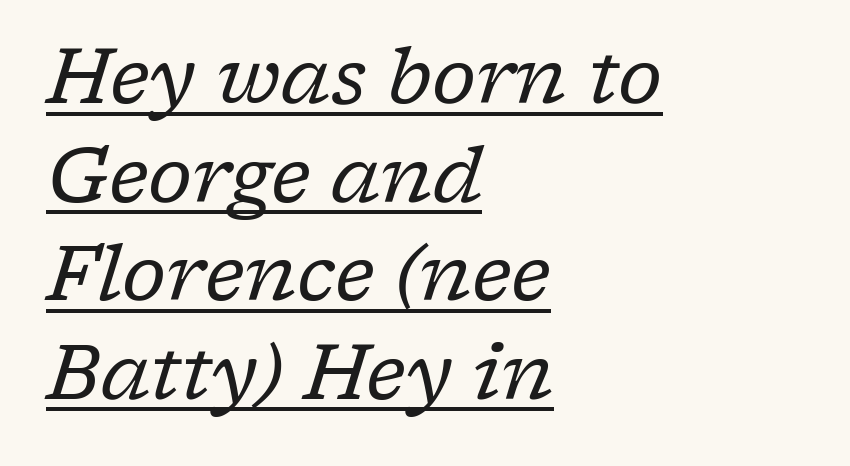
The image shows 77 px regular-weight serif type, italic (leaning right); set left-aligned, normal line spacing (1.28x), normal letter spacing, underlined; low stroke contrast and a medium x-height.
